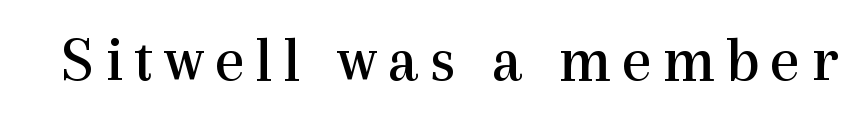
Q: Is the text bold? A: No.
Q: Is the text italic (slanted)? A: No, it is upright.
Q: Is the typeface a serif or a sans-serif typeface? A: Serif.
Q: Is the text underlined? A: No.
Q: Width (condensed, normal, or wide)? A: Normal.
Q: x-height? A: Medium.
Q: Monospaced? A: No.
